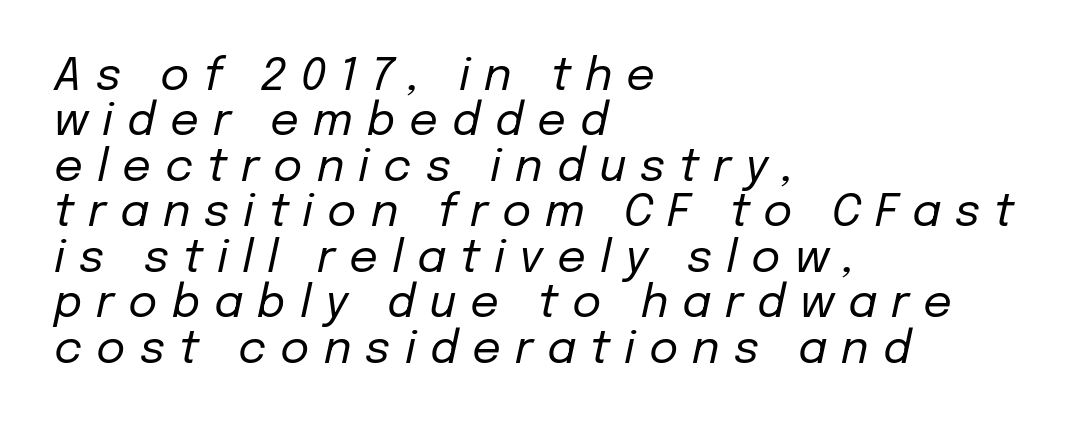
The image shows 45 px regular-weight type, italic (leaning right); set left-aligned, tight line spacing (1.01x), unusually wide letter spacing (+0.31 em), not underlined; low stroke contrast and a medium x-height.
